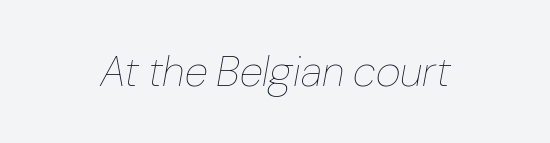
The whole block is typeset with a tilt. Default kerning and tracking; the words read as compact shapes. The words here are not underlined. Stems here are at most as thick as an everyday book face. Here the designer chose a conventional face with non-uniform glyph widths.
